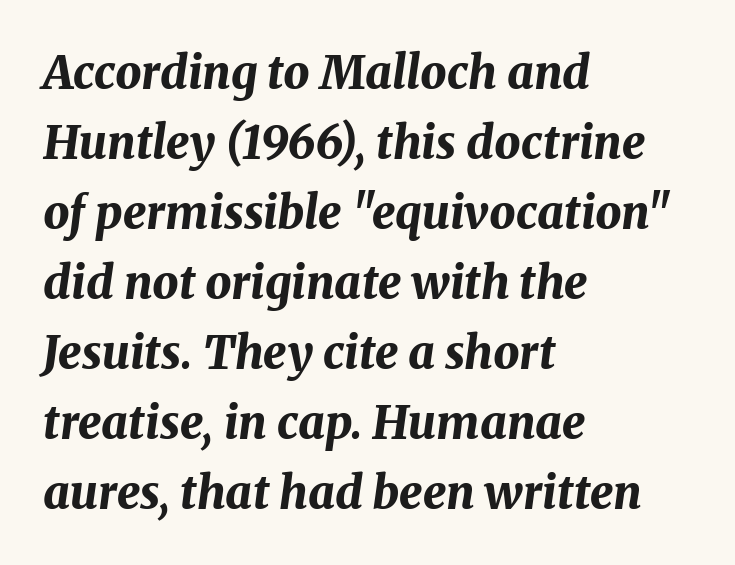
Vertically, the passage feels balanced, rows spaced as you'd expect. Clear beneath every line of the passage. What stands out about the letter spacing? Nothing — it is the standard amount. The typesetting leans heavy: a genuine bold. One-word summary of the alignment: left. Every character sits at an angle, as italics do.
